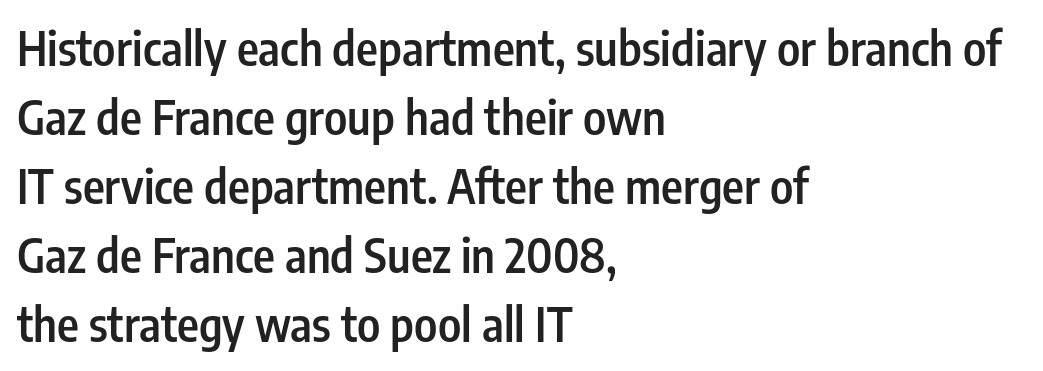
Q: Is the text bold? A: Semi-bold.
Q: Is the text italic (slanted)? A: No, it is upright.
Q: Is the typeface a serif or a sans-serif typeface? A: Sans-serif.
Q: Is the text underlined? A: No.
Q: How is the paragraph aligned? A: Left-aligned.
Q: Is the spacing between letters normal or unusually wide? A: Normal.
Q: Is the spacing between lines tight, normal or loose? A: Normal.
Q: Width (condensed, normal, or wide)? A: Condensed.
Q: Stroke contrast? A: Low.
Q: x-height? A: Medium.
Q: Monospaced? A: No.
